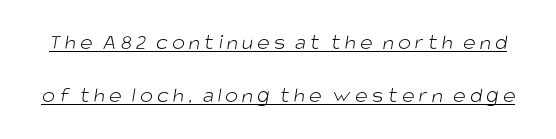
Glance below the letters and you will spot a drawn line. This reads as an unemphasized weight, regular at the heaviest. Widely set lines give the paragraph a tall, airy silhouette.
